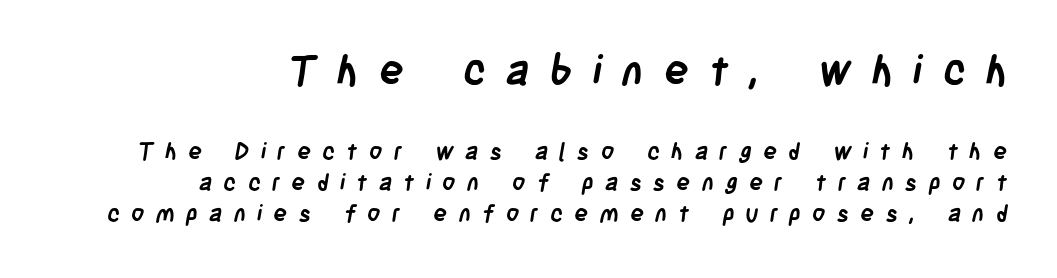
The image shows 41 px semibold, condensed sans-serif type; set right-aligned, normal line spacing (1.36x), unusually wide letter spacing (+0.49 em), not underlined; the first (top) block is 1.78x larger; low stroke contrast and a large x-height.
